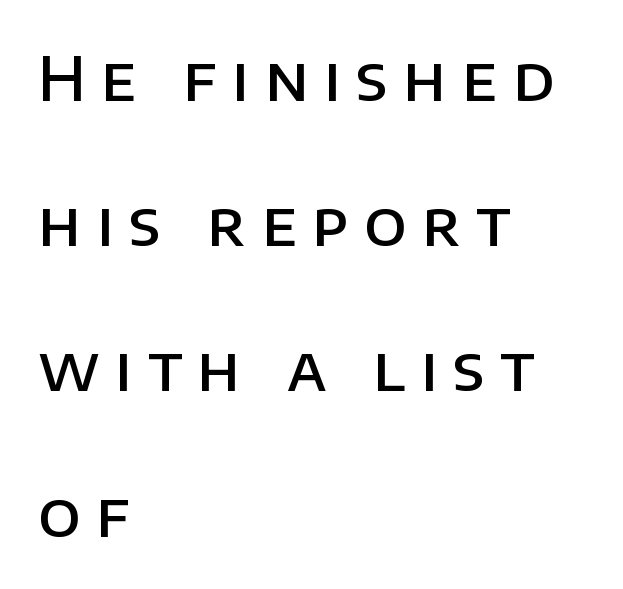
Q: Is the text bold? A: Semi-bold.
Q: Is the text italic (slanted)? A: No, it is upright.
Q: Is the typeface a serif or a sans-serif typeface? A: Sans-serif.
Q: Is the text underlined? A: No.
Q: How is the paragraph aligned? A: Left-aligned.
Q: Is the spacing between letters normal or unusually wide? A: Unusually wide.
Q: Is the spacing between lines tight, normal or loose? A: Loose.
Q: Width (condensed, normal, or wide)? A: Normal.
Q: Stroke contrast? A: Low.
Q: x-height? A: Large.
Q: Monospaced? A: No.
